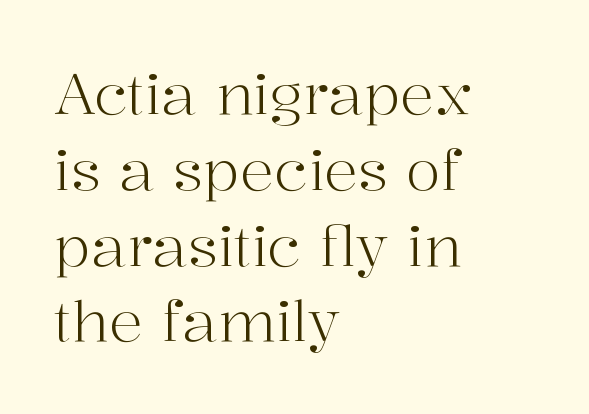
The image shows 57 px light serif type, upright; set left-aligned, normal line spacing (1.33x), normal letter spacing, not underlined; high stroke contrast and a medium x-height.
